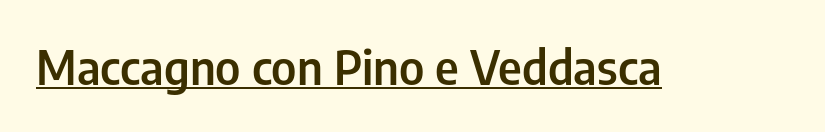
Q: Is the text bold? A: Semi-bold.
Q: Is the text italic (slanted)? A: No, it is upright.
Q: Is the typeface a serif or a sans-serif typeface? A: Sans-serif.
Q: Is the text underlined? A: Yes.
Q: Is the spacing between letters normal or unusually wide? A: Normal.
Q: Width (condensed, normal, or wide)? A: Condensed.
Q: Stroke contrast? A: Low.
Q: x-height? A: Medium.
Q: Monospaced? A: No.
